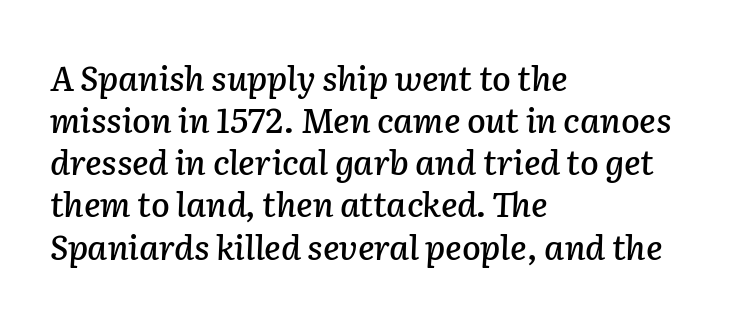
The rag falls on the right side of this text block. Descender tails drop into unmarked territory. Do the characters align in a grid? No, the font is proportional. Spacing between characters is what you'd get straight out of the box. The whole block is typeset with a tilt.
